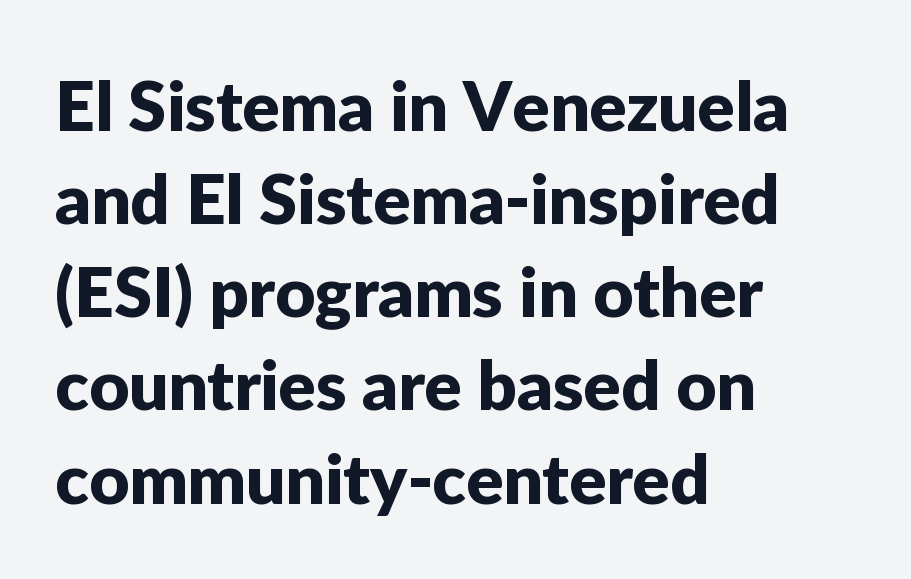
Observe the absence of serifs on each vertical stroke in this sample. Is there any slant? The stems are plumb. Default kerning and tracking; the words read as compact shapes. No word sits above an underline. Visually the block forms a straight wall on the left and a jagged coastline on the right. You could not count columns in this text — the font is proportionally spaced.
